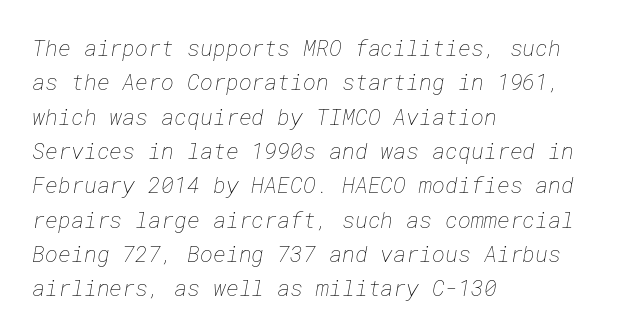
{"bold": "no", "underline": "no", "align": "left", "line_spacing": "normal", "line_spacing_ratio": 1.56, "letter_spacing": "normal", "letter_spacing_em": 0.0, "glyph_px": 22}
